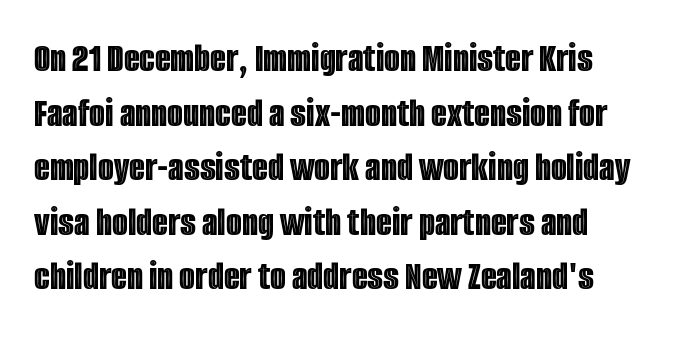
Q: Is the text italic (slanted)? A: No, it is upright.
Q: Is the text underlined? A: No.
Q: How is the paragraph aligned? A: Left-aligned.
Q: Is the spacing between letters normal or unusually wide? A: Normal.
Q: Is the spacing between lines tight, normal or loose? A: Normal.
Q: Width (condensed, normal, or wide)? A: Condensed.
Q: x-height? A: Large.
Q: Monospaced? A: No.
